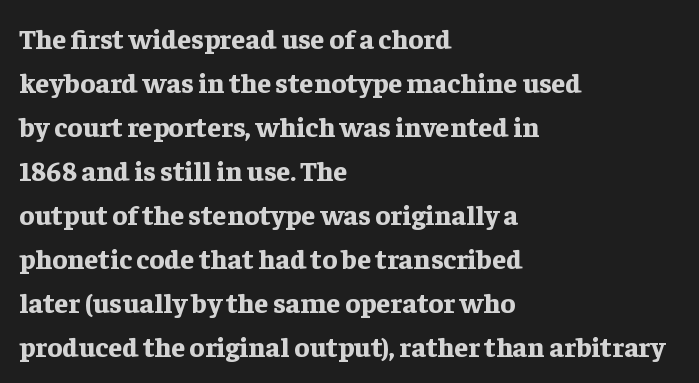
{"serif": "yes", "italic": "no", "bold": "yes", "weight": "bold", "width": "normal", "stroke_contrast": "low", "x_height": "medium", "monospaced": "no", "underline": "no", "align": "left", "line_spacing": "normal", "line_spacing_ratio": 1.57, "letter_spacing": "normal", "letter_spacing_em": 0.0, "glyph_px": 28}
